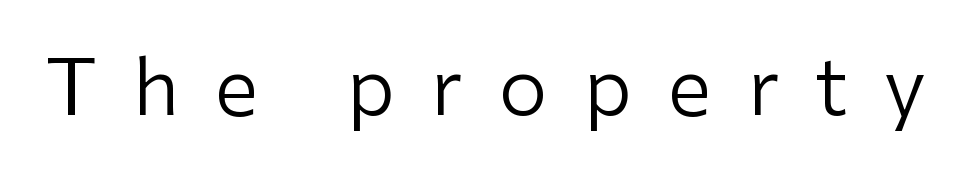
{"serif": "no", "italic": "no", "bold": "no", "weight": "regular", "width": "normal", "stroke_contrast": "low", "x_height": "medium", "monospaced": "no", "underline": "no", "letter_spacing": "wide", "letter_spacing_em": 0.46, "glyph_px": 78}
